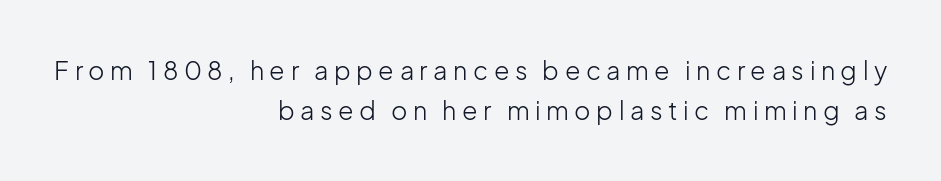
Q: Is the text bold? A: No.
Q: Is the text italic (slanted)? A: No, it is upright.
Q: Is the text underlined? A: No.
Q: How is the paragraph aligned? A: Right-aligned.
Q: Is the spacing between letters normal or unusually wide? A: Unusually wide.
Q: Is the spacing between lines tight, normal or loose? A: Normal.
